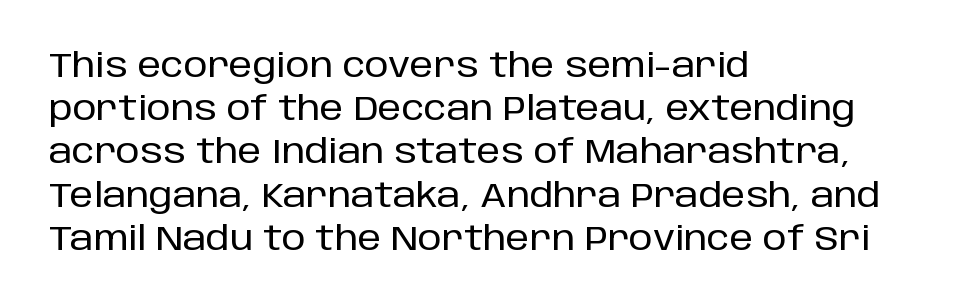
Every row of glyphs begins at an identical x-position on the left. Looks like regular typesetting: each glyph gets only the width it needs. Italic: no, the glyphs are upright roman. The baseline area is clear. Font category for this specimen: sans-serif.
